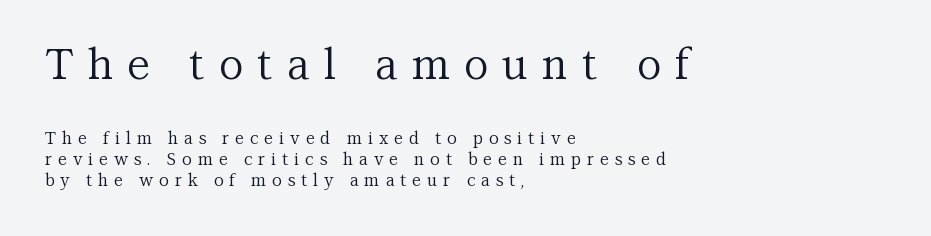
Underline: absent. Loose tracking; the words dissolve into strings of separated letters. Reading top to bottom, the characters get smaller at the block break. Think of a printed novel: that variable character pitch is what you see here.
